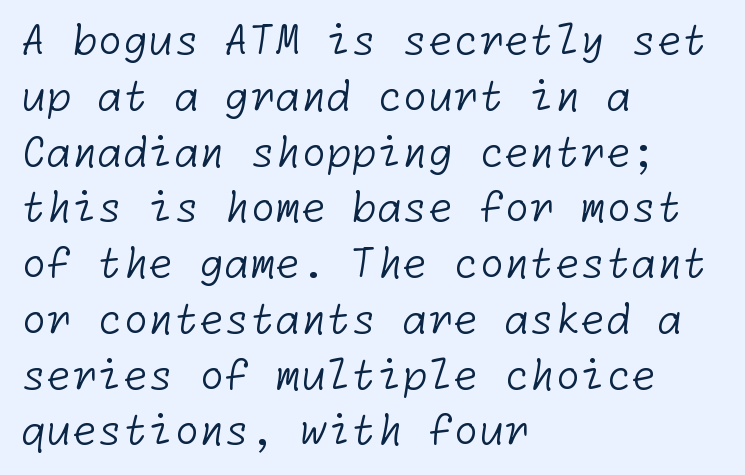
Q: Is the text bold? A: No.
Q: Is the typeface a serif or a sans-serif typeface? A: Sans-serif.
Q: Is the text underlined? A: No.
Q: How is the paragraph aligned? A: Left-aligned.
Q: Is the spacing between letters normal or unusually wide? A: Normal.
Q: Is the spacing between lines tight, normal or loose? A: Normal.
Q: Width (condensed, normal, or wide)? A: Normal.
Q: Stroke contrast? A: Low.
Q: x-height? A: Medium.
